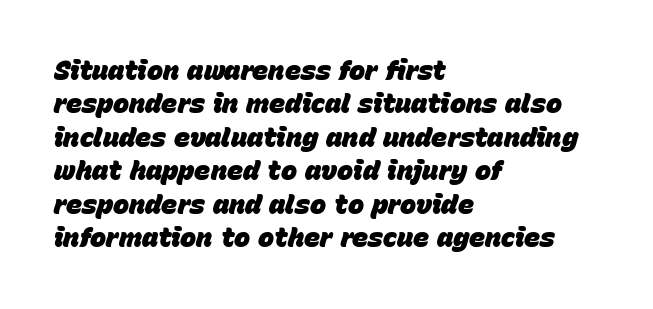
{"italic": "yes", "lean": "right", "slant_degrees": 15, "bold": "yes", "underline": "no", "align": "left", "line_spacing_ratio": 1.24, "letter_spacing": "normal", "letter_spacing_em": 0.0, "glyph_px": 27}
